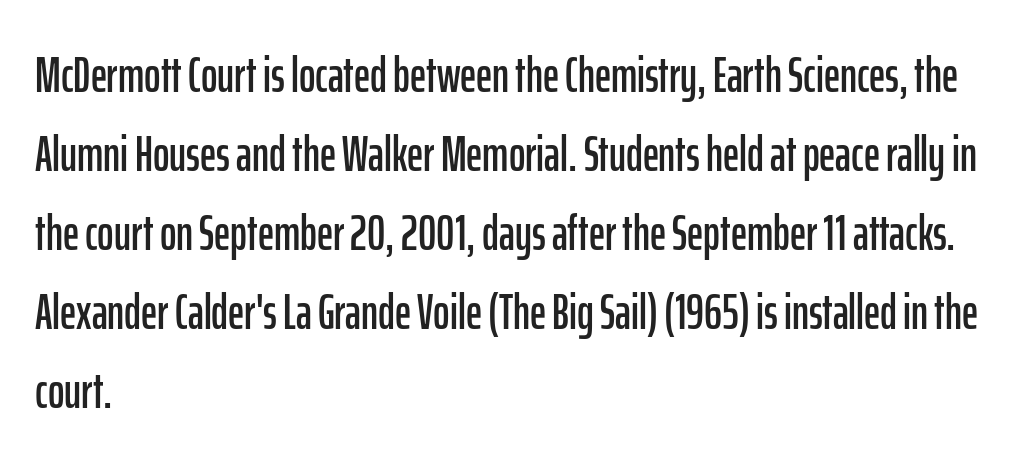
Q: Is the text italic (slanted)? A: No, it is upright.
Q: Is the typeface a serif or a sans-serif typeface? A: Sans-serif.
Q: Is the text underlined? A: No.
Q: How is the paragraph aligned? A: Left-aligned.
Q: Is the spacing between letters normal or unusually wide? A: Normal.
Q: Is the spacing between lines tight, normal or loose? A: Normal.
Q: Width (condensed, normal, or wide)? A: Condensed.
Q: Stroke contrast? A: Low.
Q: x-height? A: Medium.
Q: Monospaced? A: No.
